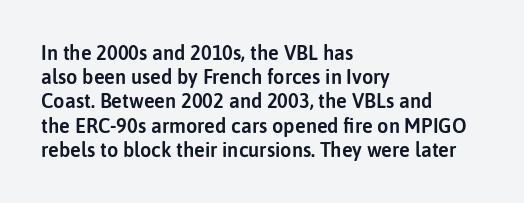
If you drew a line through each stem, it would be perfectly vertical. The line texture is even and compact thanks to regular tracking. Which margin do the lines hug? The left one — the right edge is uneven. Letters rest on an invisible, unmarked baseline.
